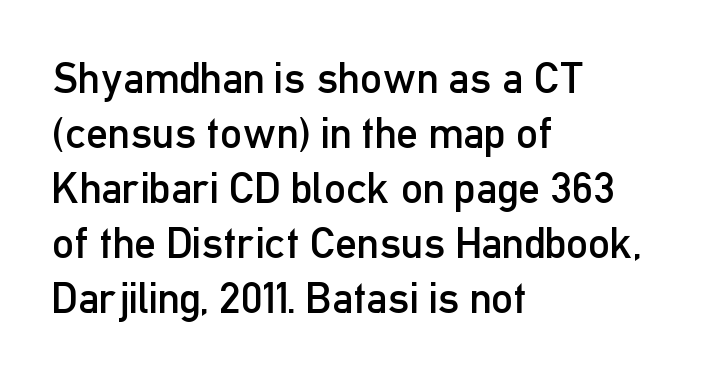
Q: Is the text bold? A: No.
Q: Is the text italic (slanted)? A: No, it is upright.
Q: Is the typeface a serif or a sans-serif typeface? A: Sans-serif.
Q: Is the text underlined? A: No.
Q: How is the paragraph aligned? A: Left-aligned.
Q: Is the spacing between letters normal or unusually wide? A: Normal.
Q: Is the spacing between lines tight, normal or loose? A: Normal.
Q: Width (condensed, normal, or wide)? A: Condensed.
Q: Stroke contrast? A: Low.
Q: x-height? A: Medium.
Q: Monospaced? A: No.
